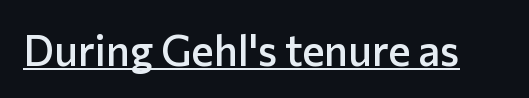
The image shows 42 px semibold sans-serif type, upright; set normal letter spacing, underlined; low stroke contrast and a medium x-height.
